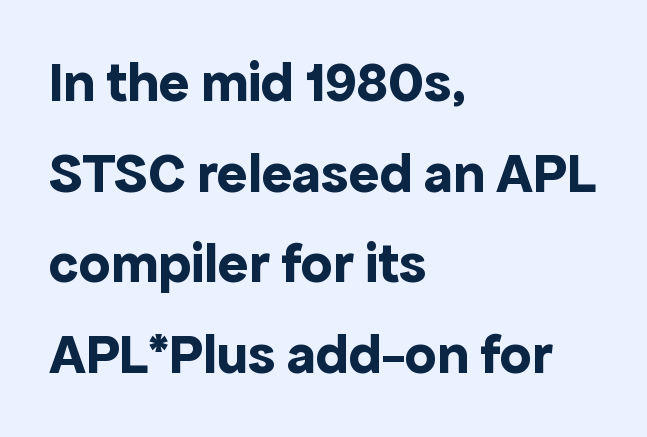
{"serif": "no", "italic": "no", "bold": "yes", "weight": "bold", "width": "normal", "x_height": "medium", "monospaced": "no", "underline": "no", "align": "left", "line_spacing": "normal", "line_spacing_ratio": 1.59, "letter_spacing": "normal", "letter_spacing_em": 0.0, "glyph_px": 57}
